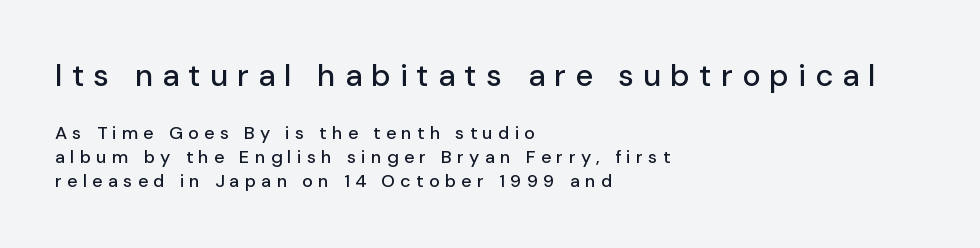
The image shows 31 px sans-serif type, upright; set left-aligned, normal line spacing (1.33x), unusually wide letter spacing (+0.29 em), not underlined; the first (top) block is 1.72x larger; low stroke contrast and a medium x-height.
